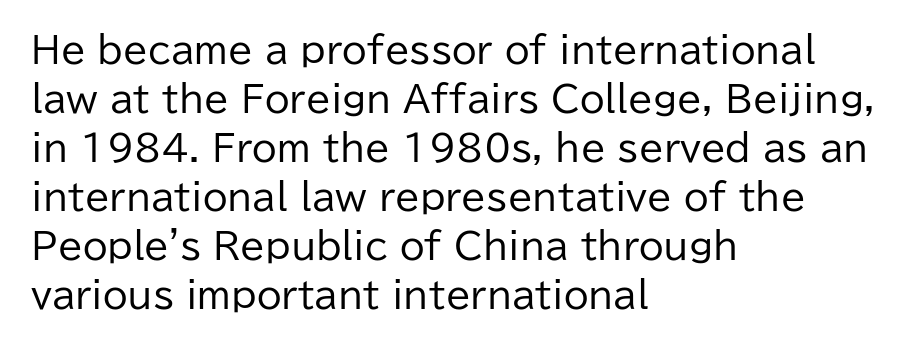
Q: Is the text bold? A: No.
Q: Is the text italic (slanted)? A: No, it is upright.
Q: Is the typeface a serif or a sans-serif typeface? A: Sans-serif.
Q: Is the text underlined? A: No.
Q: How is the paragraph aligned? A: Left-aligned.
Q: Is the spacing between letters normal or unusually wide? A: Normal.
Q: Is the spacing between lines tight, normal or loose? A: Normal.
Q: Width (condensed, normal, or wide)? A: Normal.
Q: Stroke contrast? A: Low.
Q: x-height? A: Medium.
Q: Monospaced? A: No.
